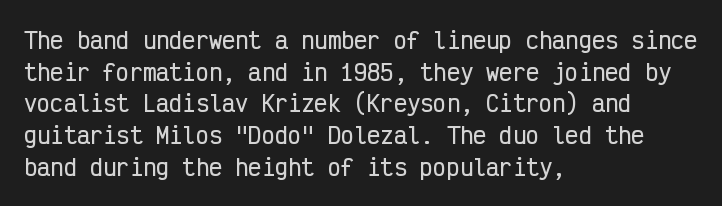
The image shows 22 px text type, upright; set left-aligned, normal line spacing (1.44x), normal letter spacing, not underlined.
